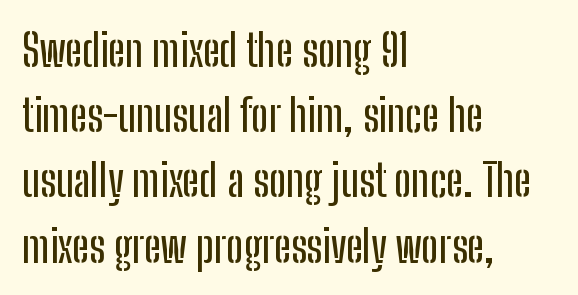
You could not count columns in this text — the font is proportionally spaced. The line-height multiplier appears to be the usual default. Unmarked baselines from the first word to the last. Tracking here is standard; glyphs follow each other at the usual distance.
